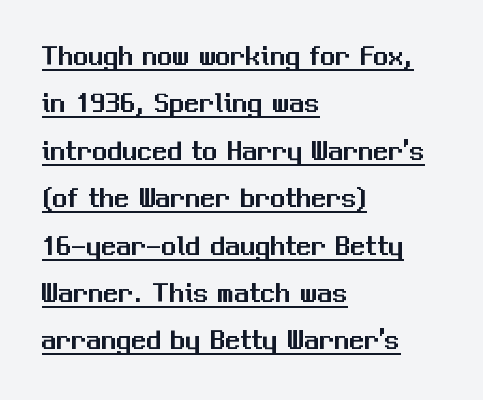
Q: Is the text italic (slanted)? A: No, it is upright.
Q: Is the typeface a serif or a sans-serif typeface? A: Sans-serif.
Q: Is the text underlined? A: Yes.
Q: How is the paragraph aligned? A: Left-aligned.
Q: Is the spacing between letters normal or unusually wide? A: Normal.
Q: Is the spacing between lines tight, normal or loose? A: Normal.
Q: Width (condensed, normal, or wide)? A: Normal.
Q: Stroke contrast? A: Medium.
Q: x-height? A: Medium.
Q: Monospaced? A: No.
